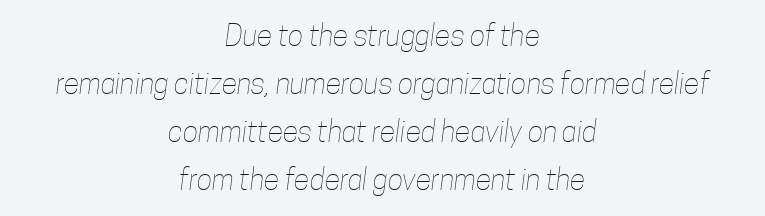
{"bold": "no", "weight": "thin", "width": "condensed", "stroke_contrast": "low", "x_height": "medium", "monospaced": "no", "underline": "no", "align": "center", "line_spacing": "normal", "line_spacing_ratio": 1.66, "letter_spacing": "normal", "letter_spacing_em": 0.0, "glyph_px": 29}
